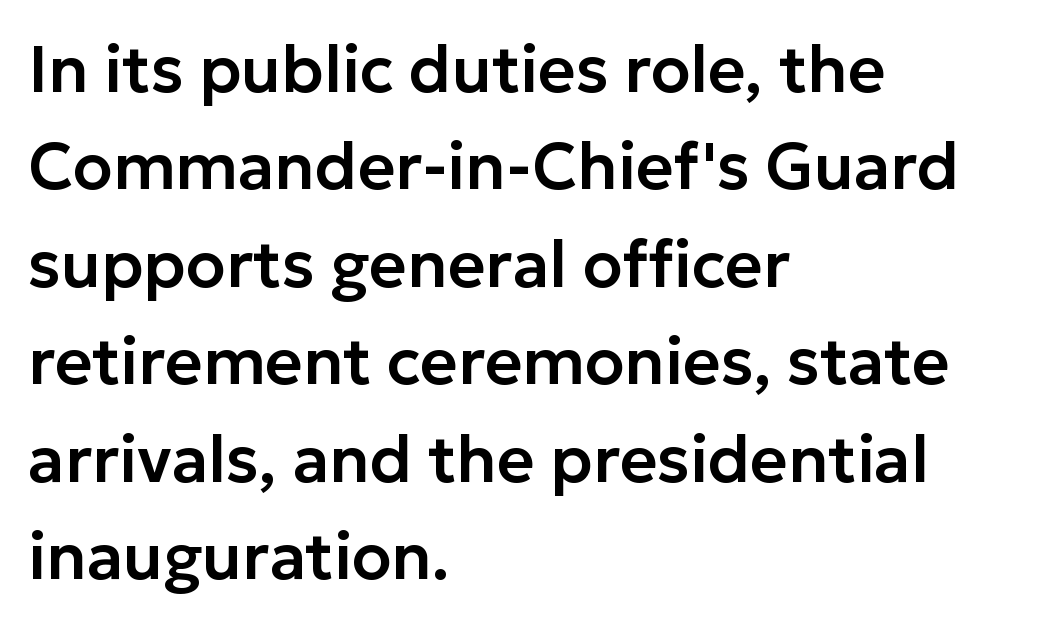
Q: Is the text italic (slanted)? A: No, it is upright.
Q: Is the typeface a serif or a sans-serif typeface? A: Sans-serif.
Q: Is the text underlined? A: No.
Q: How is the paragraph aligned? A: Left-aligned.
Q: Is the spacing between letters normal or unusually wide? A: Normal.
Q: Is the spacing between lines tight, normal or loose? A: Normal.
Q: Width (condensed, normal, or wide)? A: Normal.
Q: Stroke contrast? A: Low.
Q: x-height? A: Medium.
Q: Monospaced? A: No.
